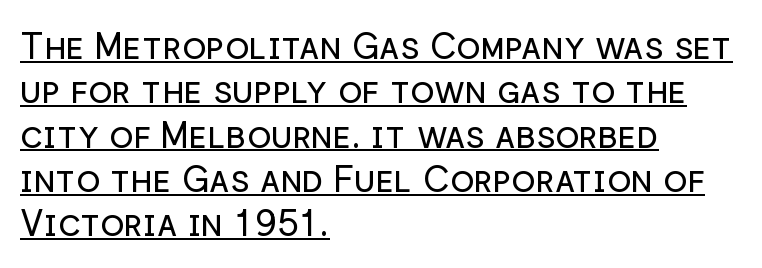
In terms of letterspacing, this is plain default setting. A rule runs beneath these lines of type. This sample has the flowing, uneven cadence of proportional lettering. Short and long lines alike share a common starting point at left. Letters have the restrained weight of plain body copy at most.
